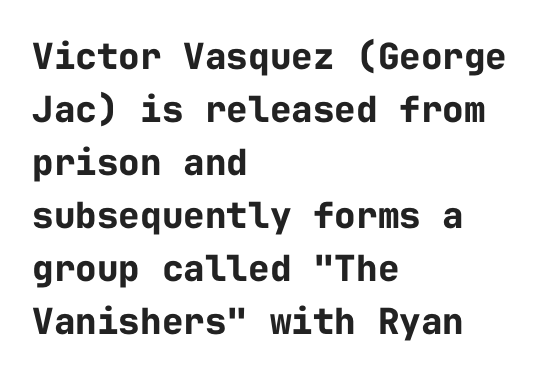
The image shows 36 px bold sans-serif type, upright, monospaced; set left-aligned, normal line spacing (1.47x), normal letter spacing, not underlined; low stroke contrast and a medium x-height.
